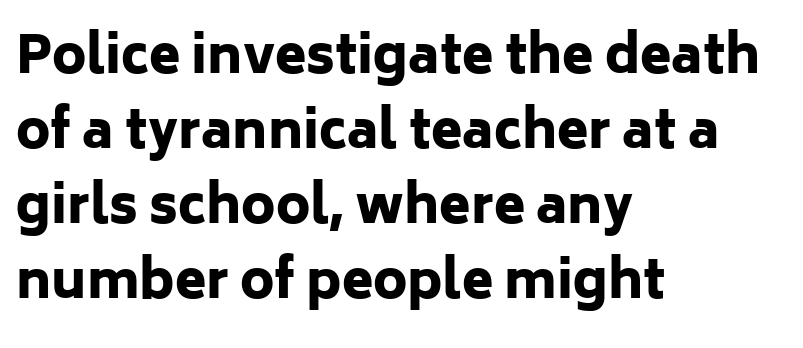
Spacing verdict: proportional, widths tailored to each character. The paragraph has a hard left edge and a soft right edge. The lettering holds an erect, upright posture throughout. Emphasis by weight is at full strength: bold. Serif or sans? Sans — the stroke terminals are bare. How are the letters spaced? Ordinarily, with no added tracking.
